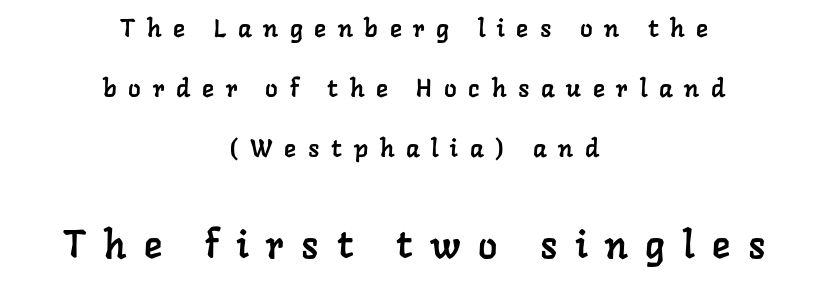
{"serif": "yes", "width": "normal", "stroke_contrast": "low", "x_height": "medium", "monospaced": "no", "underline": "no", "align": "center", "line_spacing": "loose", "line_spacing_ratio": 2.41, "letter_spacing": "wide", "letter_spacing_em": 0.47, "larger_block": "second", "size_ratio": 1.52, "glyph_px": 38}
